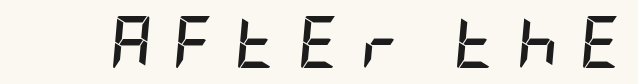
Anything drawn beneath the words? Only blank space. Heft: maximum for text — a bold. The tracking reads as deliberately expanded to a designer's eye. Would a proofreader flag this as italicized? Yes.
